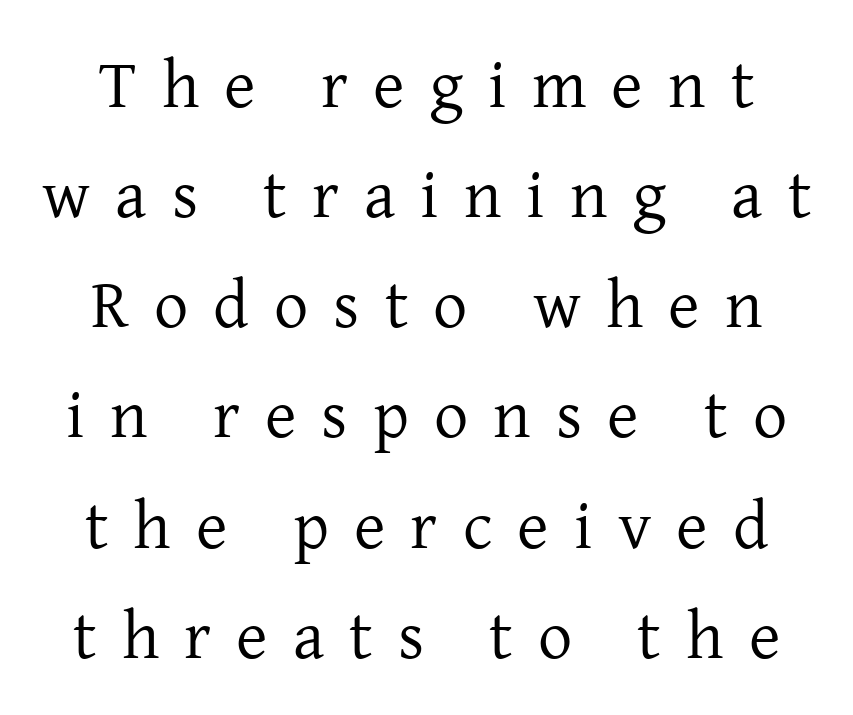
The specimen omits any rule beneath the text block's lines. Observe the serifs anchoring each vertical stroke in this sample. Posture: vertical. Varying glyph widths throughout — classic text-font behaviour.
